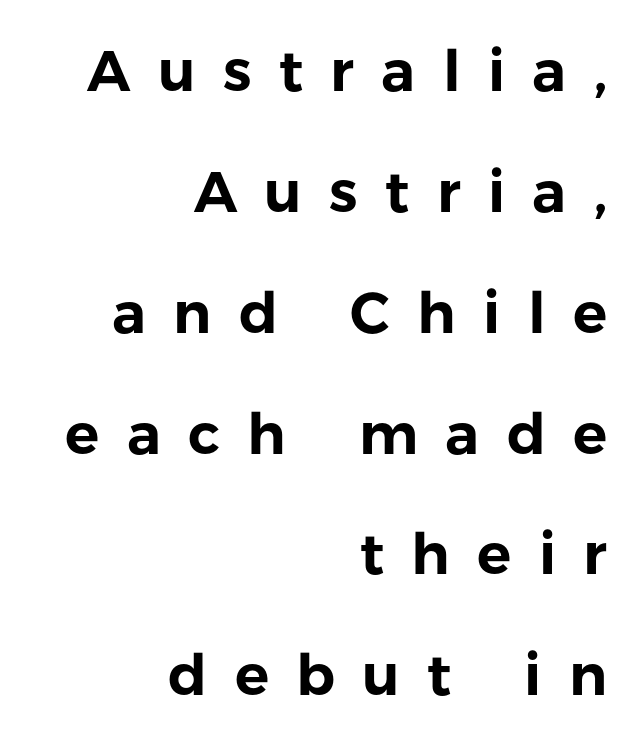
{"serif": "no", "italic": "no", "width": "normal", "stroke_contrast": "low", "x_height": "medium", "monospaced": "no", "underline": "no", "align": "right", "line_spacing": "loose", "line_spacing_ratio": 2.12, "letter_spacing": "wide", "letter_spacing_em": 0.48, "glyph_px": 57}
